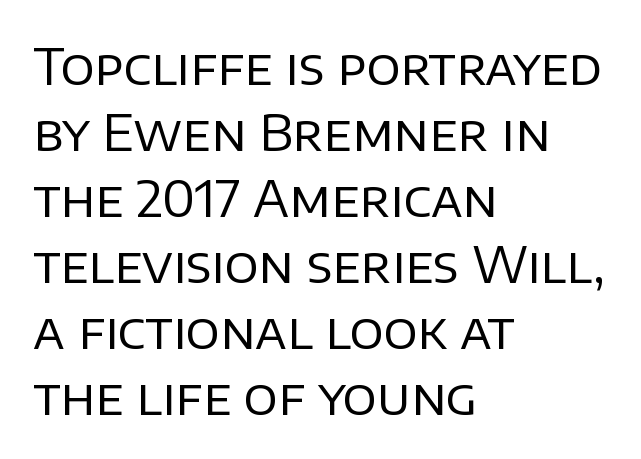
In terms of posture, this sample is upright. These glyphs show unthickened strokes, regular width or finer. The text was rendered using a sans face with plain stroke endings. Think of a printed novel: that variable character pitch is what you see here. Vertically, the passage feels balanced, rows spaced as you'd expect. Plain, unruled lines of type.
